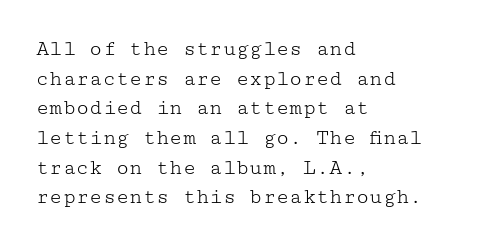
Unmarked baselines from the first word to the last. The designer left line spacing at the default. The rendering anchors every line to the left-hand side. The gaps between neighbouring characters are ordinary and unremarkable. The type sits square on the baseline with zero lean.
